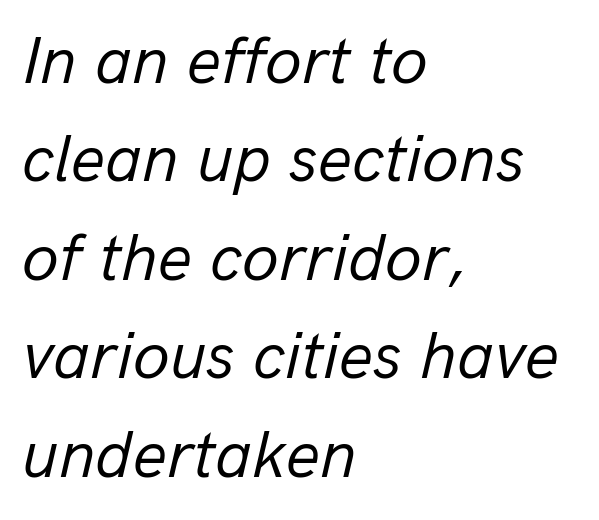
The image shows 67 px regular-weight type, italic (leaning right); set left-aligned, normal line spacing (1.47x), normal letter spacing, not underlined; low stroke contrast and a medium x-height.
